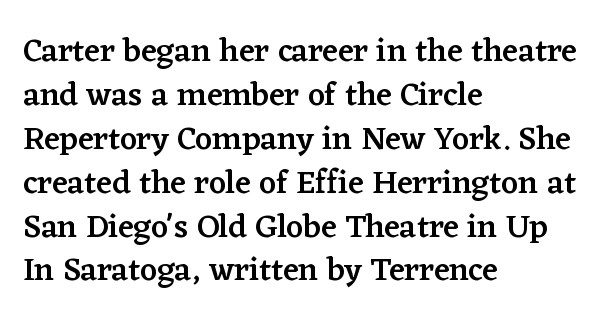
{"serif": "yes", "italic": "no", "bold": "semi", "weight": "semibold", "width": "normal", "stroke_contrast": "low", "x_height": "medium", "monospaced": "no", "underline": "no", "align": "left", "line_spacing": "normal", "line_spacing_ratio": 1.33, "letter_spacing": "normal", "letter_spacing_em": 0.0, "glyph_px": 33}
